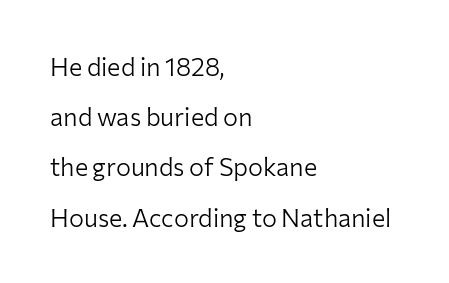
{"italic": "no", "bold": "no", "underline": "no", "align": "left", "line_spacing": "loose", "line_spacing_ratio": 2.01, "letter_spacing": "normal", "letter_spacing_em": 0.0, "glyph_px": 25}
